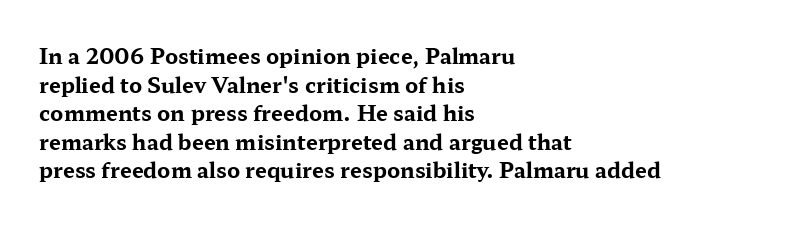
{"italic": "no", "bold": "yes", "underline": "no", "align": "left", "line_spacing": "normal", "line_spacing_ratio": 1.36, "letter_spacing": "normal", "letter_spacing_em": 0.0, "glyph_px": 21}
